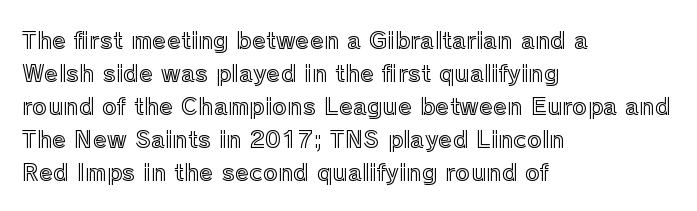
The block of text has a typical density, with ordinary space between rows. Tracking here is standard; glyphs follow each other at the usual distance. The strip under each line holds only bare page. The lettering holds an erect, upright posture throughout. Teacher's note: observe the even left margin — that is flush-left alignment.
